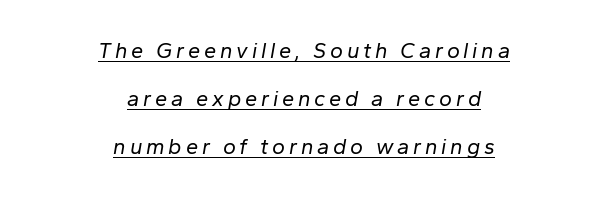
The image shows 22 px text type, italic (leaning right); set centered, loose line spacing (2.19x), underlined.
